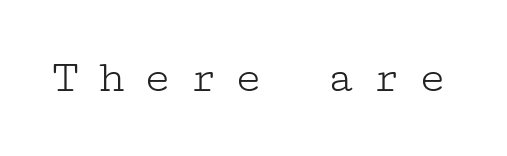
The image shows 48 px light, wide serif type, upright; set unusually wide letter spacing (+0.35 em), not underlined; low stroke contrast and a medium x-height.
